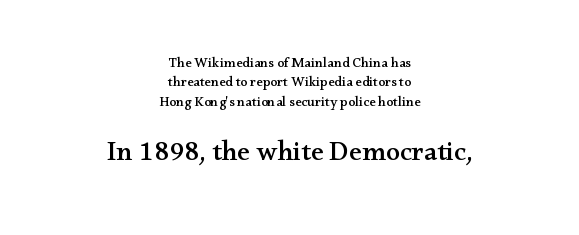
{"serif": "yes", "italic": "no", "width": "wide", "stroke_contrast": "medium", "x_height": "small", "monospaced": "no", "underline": "no", "align": "center", "line_spacing": "normal", "line_spacing_ratio": 1.39, "letter_spacing": "normal", "letter_spacing_em": 0.0, "larger_block": "second", "size_ratio": 2.0, "glyph_px": 28}
